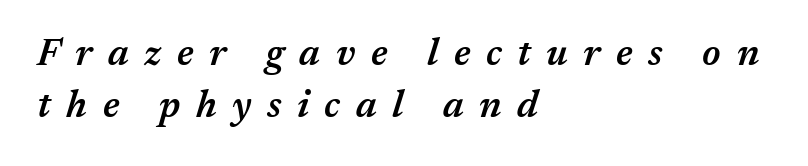
{"italic": "yes", "lean": "right", "slant_degrees": 17, "bold": "semi", "weight": "semibold", "width": "normal", "stroke_contrast": "medium", "x_height": "medium", "monospaced": "no", "underline": "no", "align": "left", "line_spacing": "normal", "line_spacing_ratio": 1.38, "letter_spacing": "wide", "letter_spacing_em": 0.41, "glyph_px": 38}
